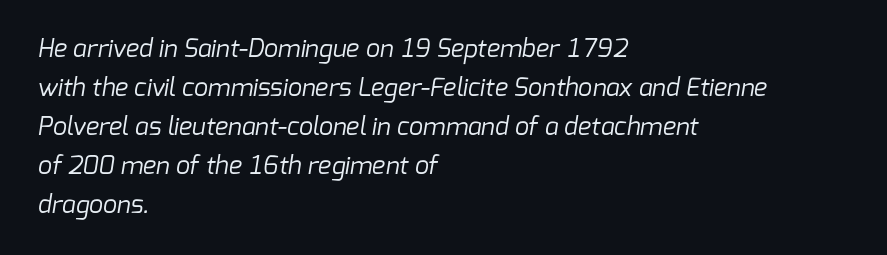
Q: Is the text bold? A: No.
Q: Is the text underlined? A: No.
Q: How is the paragraph aligned? A: Left-aligned.
Q: Is the spacing between letters normal or unusually wide? A: Normal.
Q: Is the spacing between lines tight, normal or loose? A: Normal.
